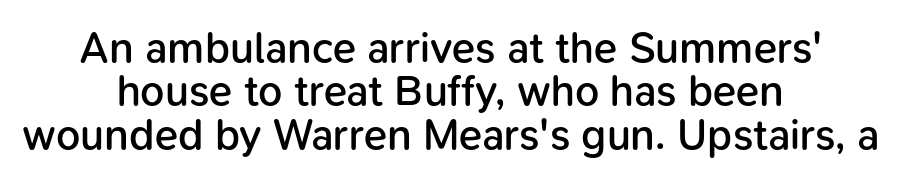
{"serif": "no", "italic": "no", "bold": "semi", "weight": "semibold", "width": "normal", "stroke_contrast": "low", "x_height": "medium", "monospaced": "no", "underline": "no", "align": "center", "line_spacing": "tight", "line_spacing_ratio": 1.01, "letter_spacing": "normal", "letter_spacing_em": 0.0, "glyph_px": 43}
